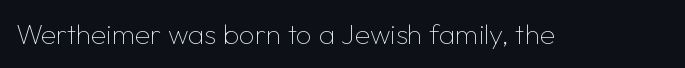
Q: Is the text bold? A: No.
Q: Is the text italic (slanted)? A: No, it is upright.
Q: Is the typeface a serif or a sans-serif typeface? A: Sans-serif.
Q: Is the text underlined? A: No.
Q: Is the spacing between letters normal or unusually wide? A: Normal.
Q: Width (condensed, normal, or wide)? A: Normal.
Q: Stroke contrast? A: Low.
Q: x-height? A: Medium.
Q: Monospaced? A: No.
